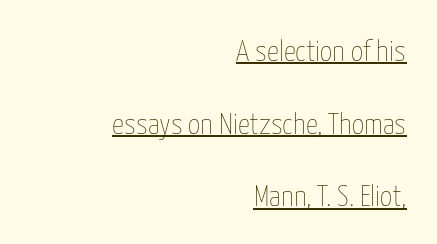
In terms of posture, this sample is upright. What's the leading like? Stretched, with rows far apart. Notice how the passage keeps a crisp vertical edge on the right only. A typesetter would call this proportional, since set widths differ per character.
